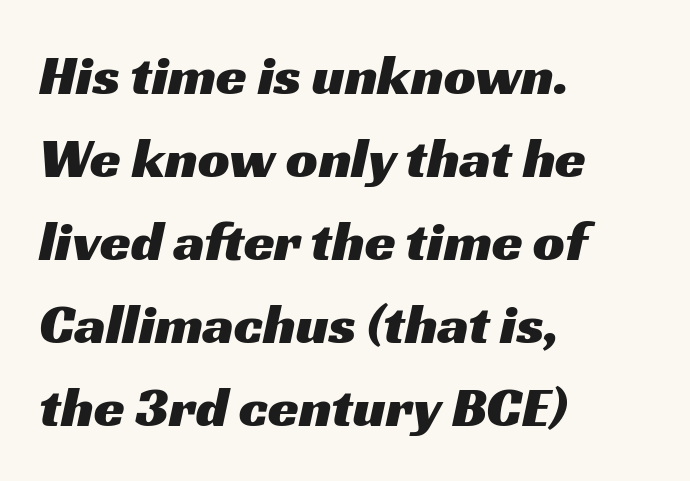
{"serif": "no", "width": "wide", "stroke_contrast": "medium", "x_height": "medium", "monospaced": "no", "underline": "no", "align": "left", "line_spacing": "normal", "line_spacing_ratio": 1.48, "letter_spacing": "normal", "letter_spacing_em": 0.0, "glyph_px": 56}
